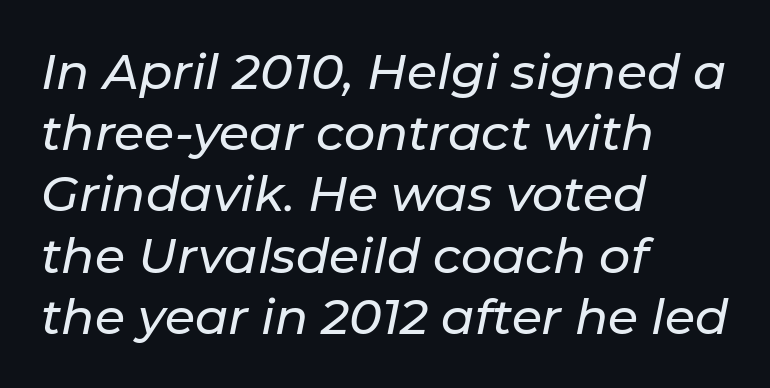
{"italic": "yes", "lean": "right", "slant_degrees": 11, "width": "normal", "stroke_contrast": "low", "x_height": "medium", "monospaced": "no", "underline": "no", "align": "left", "line_spacing": "normal", "line_spacing_ratio": 1.25, "letter_spacing": "normal", "letter_spacing_em": 0.0, "glyph_px": 49}
